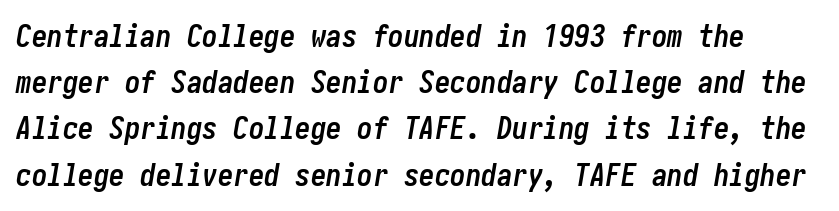
A bare baseline throughout the passage. Notice how thick the strokes are: this is what a full bold looks like. The line texture is even and compact thanks to regular tracking. A typesetter would mark this as italic. Does the leading feel generous? No, just average.
